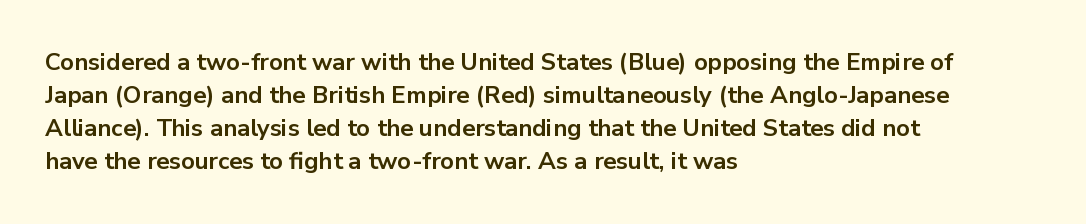
Q: Is the text bold? A: Yes.
Q: Is the text italic (slanted)? A: No, it is upright.
Q: Is the text underlined? A: No.
Q: How is the paragraph aligned? A: Left-aligned.
Q: Is the spacing between letters normal or unusually wide? A: Normal.
Q: Is the spacing between lines tight, normal or loose? A: Normal.
